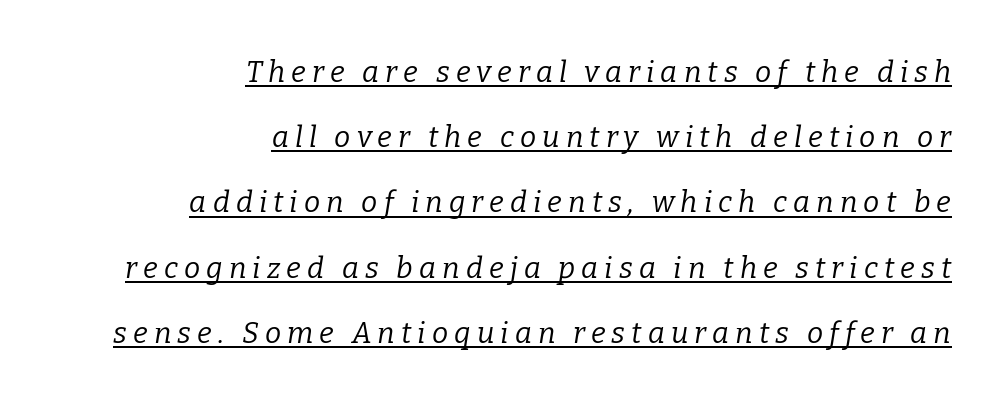
The image shows 29 px regular-weight serif type, italic (leaning right); set right-aligned, loose line spacing (2.25x), unusually wide letter spacing (+0.21 em), underlined; low stroke contrast and a medium x-height.
